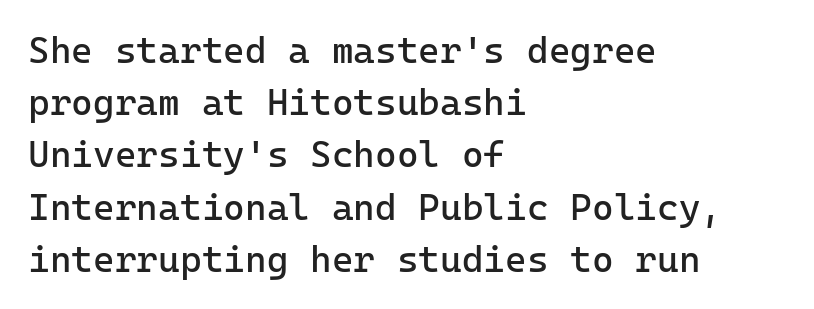
Look at the bottom of the vertical strokes: they stop flat, with no serifs. In terms of posture, this sample is upright. The words here are not underlined. Is there much room between lines? A standard amount, neither cramped nor airy.
